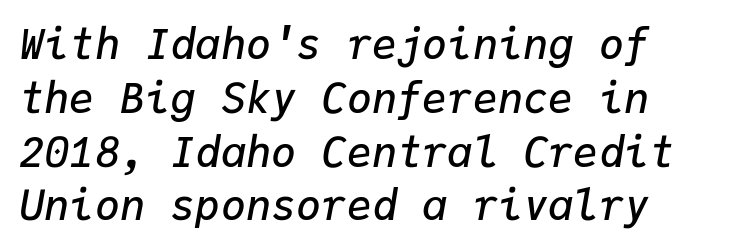
{"italic": "yes", "lean": "right", "slant_degrees": 9, "bold": "semi", "weight": "semibold", "width": "normal", "stroke_contrast": "low", "x_height": "medium", "monospaced": "yes", "underline": "no", "line_spacing": "normal", "line_spacing_ratio": 1.28, "letter_spacing": "normal", "letter_spacing_em": 0.0, "glyph_px": 42}
